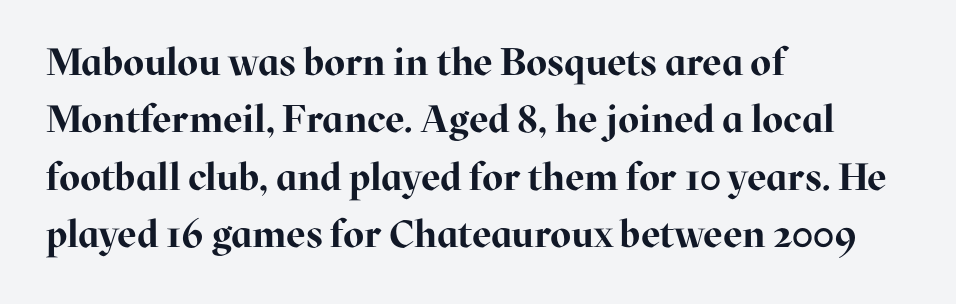
The image shows 38 px bold serif type, upright; set left-aligned, normal line spacing (1.51x), normal letter spacing, not underlined; high stroke contrast and a medium x-height.
